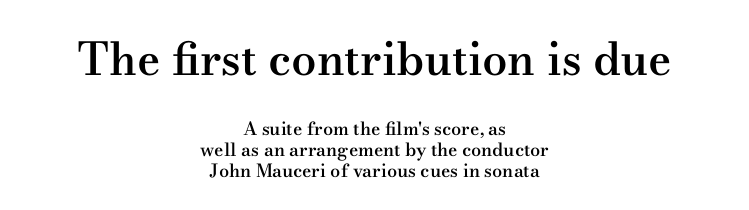
Tracking here is standard; glyphs follow each other at the usual distance. Type style note: has serifs. Words float on clear page, feet unadorned. Spacing verdict: proportional, widths tailored to each character. Neither beginnings nor endings align; midpoints do. Strokes here are thickened, but only to semibold level.
